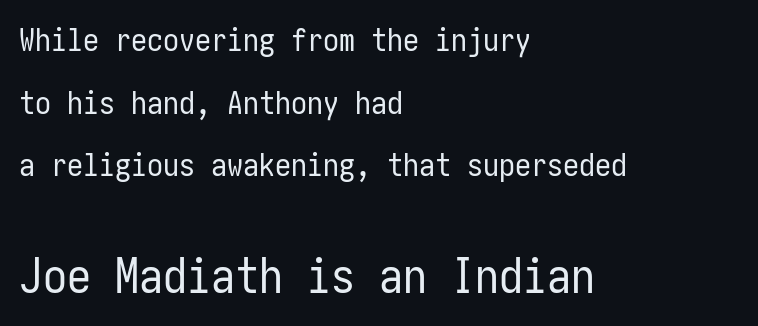
Q: Is the text bold? A: No.
Q: Is the text italic (slanted)? A: No, it is upright.
Q: Is the typeface a serif or a sans-serif typeface? A: Sans-serif.
Q: Is the text underlined? A: No.
Q: How is the paragraph aligned? A: Left-aligned.
Q: Is the spacing between letters normal or unusually wide? A: Normal.
Q: Is the spacing between lines tight, normal or loose? A: Loose.
Q: Which block of text is set in a larger size, the first (top) or the second (bottom)? A: The second (bottom) one.
Q: Width (condensed, normal, or wide)? A: Condensed.
Q: Stroke contrast? A: Low.
Q: x-height? A: Medium.
